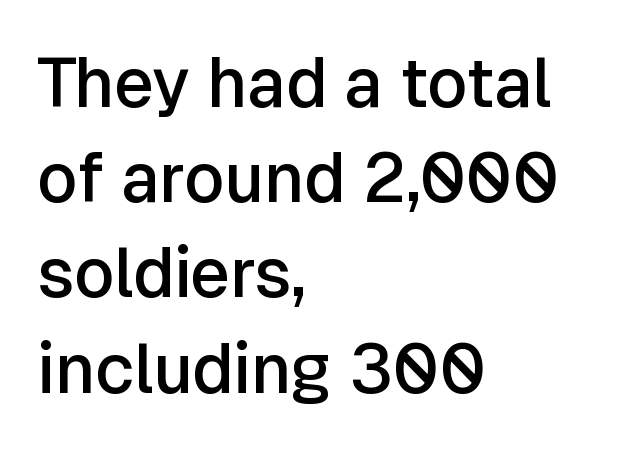
The image shows 69 px semibold sans-serif type, upright; set left-aligned, normal line spacing (1.38x), normal letter spacing, not underlined; low stroke contrast and a medium x-height.
